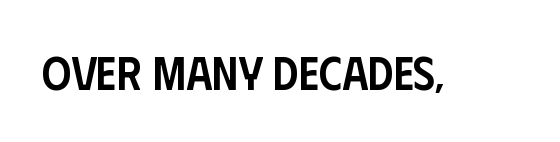
The image shows 46 px semibold, condensed sans-serif type, upright; set normal letter spacing, not underlined; low stroke contrast and a large x-height.
